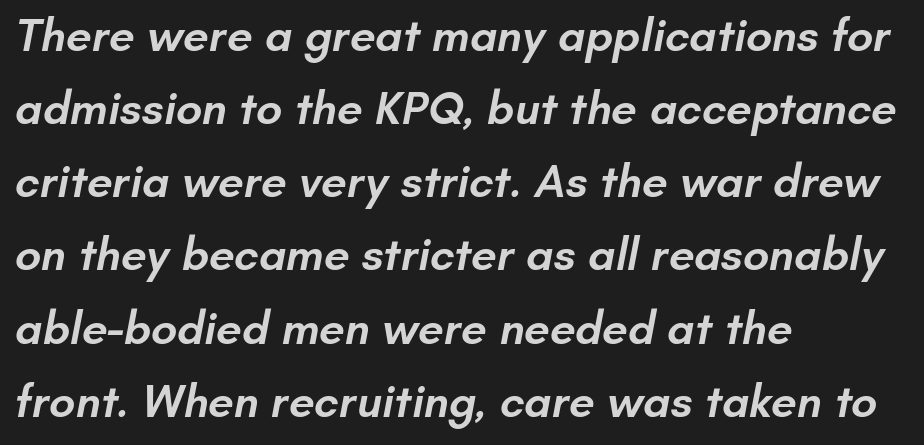
The image shows 46 px semibold sans-serif type; set left-aligned, normal line spacing (1.59x), normal letter spacing, not underlined; low stroke contrast and a small x-height.
